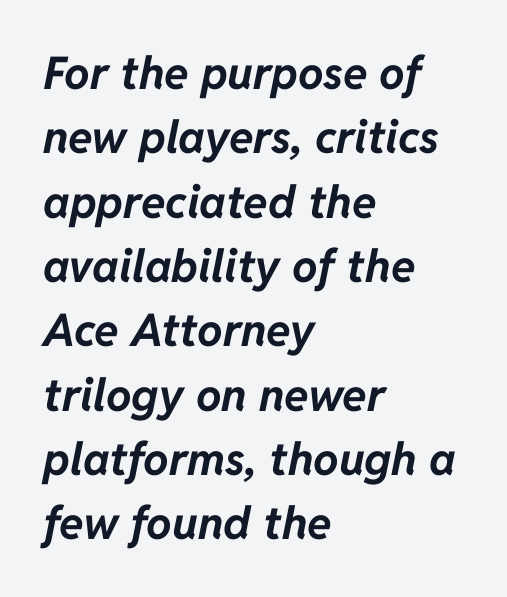
Yep, that's italic — everything's leaning. The gap between lines stays unmarked. You could not count columns in this text — the font is proportionally spaced. The paragraph has a hard left edge and a soft right edge. Each word holds together tightly as a unit, with standard inter-letter gaps.
